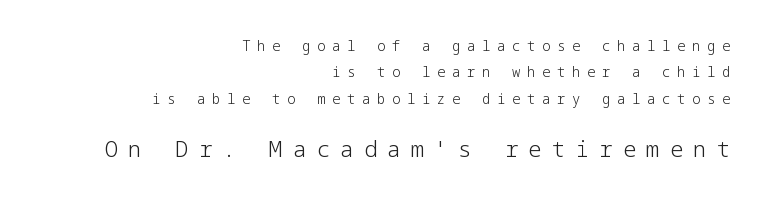
The image shows 22 px text type, upright; set right-aligned, line spacing 1.88x, unusually wide letter spacing (+0.47 em), not underlined; the second (bottom) block is 1.57x larger.
